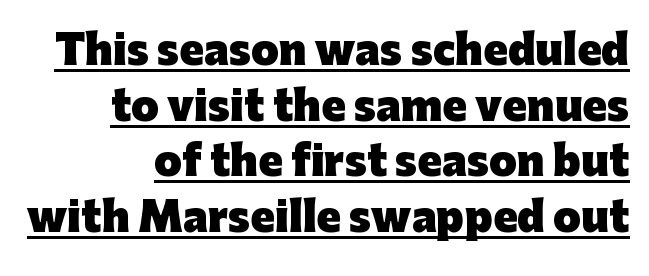
The image shows 40 px heavy sans-serif type, upright; set right-aligned, normal line spacing (1.39x), normal letter spacing, underlined; low stroke contrast and a medium x-height.
